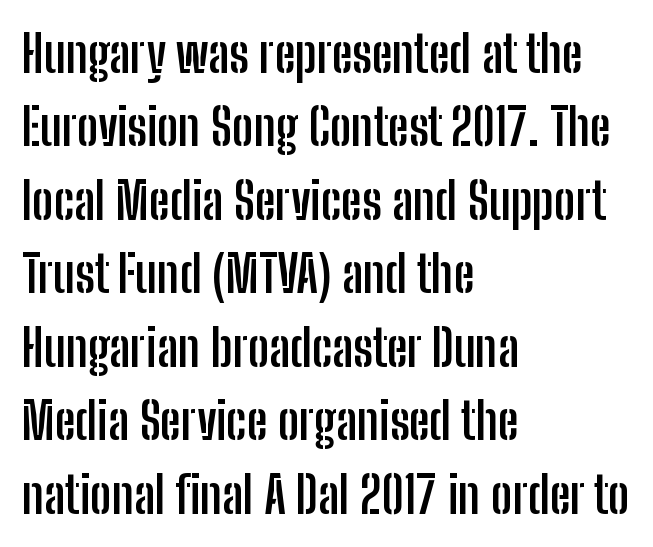
These lines were composed using upright roman letters. Looks like regular typesetting: each glyph gets only the width it needs. Each row of text sits above clean, open space. The line texture is even and compact thanks to regular tracking. Leftover space on each line is placed entirely after the last word. Notice how thick the strokes are: this is what a full bold looks like.
